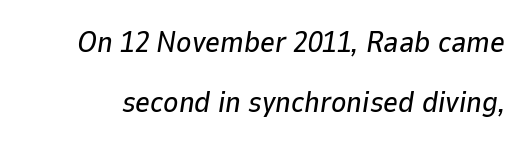
{"italic": "yes", "lean": "right", "slant_degrees": 9, "width": "normal", "stroke_contrast": "low", "x_height": "medium", "monospaced": "no", "underline": "no", "line_spacing": "loose", "line_spacing_ratio": 2.07, "letter_spacing": "normal", "letter_spacing_em": 0.0, "glyph_px": 29}
